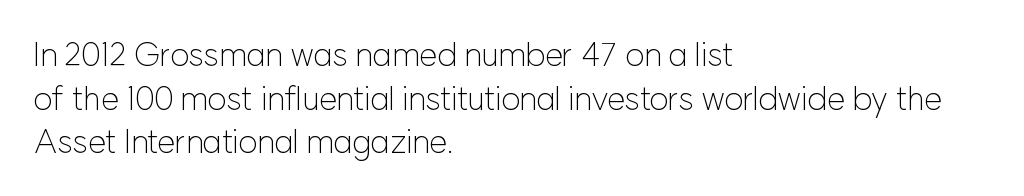
Beneath every word, the page is bare. Successive baselines arrive at the customary interval. Think of a printed novel: that variable character pitch is what you see here. Line beginnings align vertically; line endings do not. A sans-serif font was chosen for this passage. No italicization has been applied; the sample stays upright.
